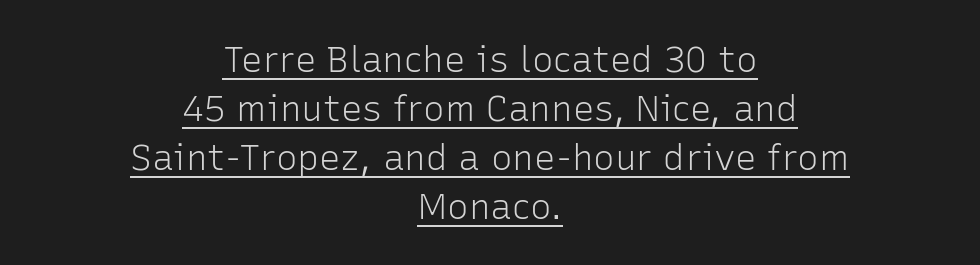
Q: Is the text bold? A: No.
Q: Is the text italic (slanted)? A: No, it is upright.
Q: Is the typeface a serif or a sans-serif typeface? A: Sans-serif.
Q: Is the text underlined? A: Yes.
Q: How is the paragraph aligned? A: Centered.
Q: Is the spacing between letters normal or unusually wide? A: Normal.
Q: Is the spacing between lines tight, normal or loose? A: Normal.
Q: Width (condensed, normal, or wide)? A: Normal.
Q: Stroke contrast? A: Low.
Q: x-height? A: Medium.
Q: Monospaced? A: No.
